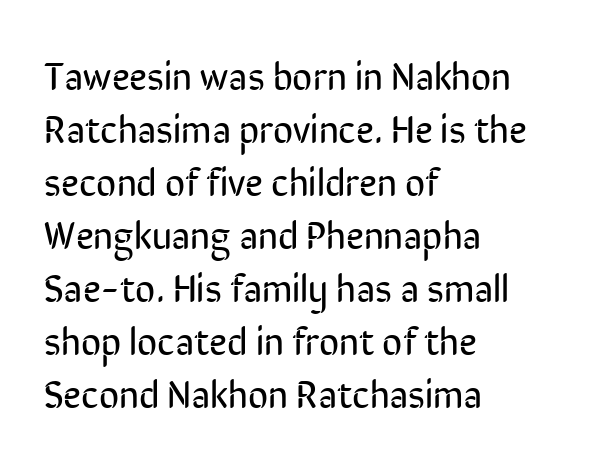
Q: Is the text bold? A: No.
Q: Is the text italic (slanted)? A: No, it is upright.
Q: Is the typeface a serif or a sans-serif typeface? A: Sans-serif.
Q: Is the text underlined? A: No.
Q: How is the paragraph aligned? A: Left-aligned.
Q: Is the spacing between letters normal or unusually wide? A: Normal.
Q: Is the spacing between lines tight, normal or loose? A: Normal.
Q: Width (condensed, normal, or wide)? A: Condensed.
Q: Stroke contrast? A: Low.
Q: x-height? A: Medium.
Q: Monospaced? A: No.
